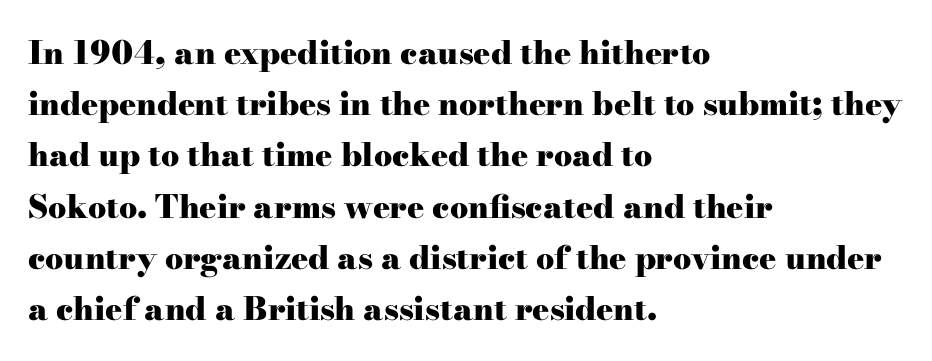
{"serif": "yes", "italic": "no", "bold": "yes", "weight": "heavy", "width": "wide", "stroke_contrast": "high", "x_height": "small", "monospaced": "no", "underline": "no", "align": "left", "line_spacing": "normal", "line_spacing_ratio": 1.6, "letter_spacing": "normal", "letter_spacing_em": 0.0, "glyph_px": 32}
